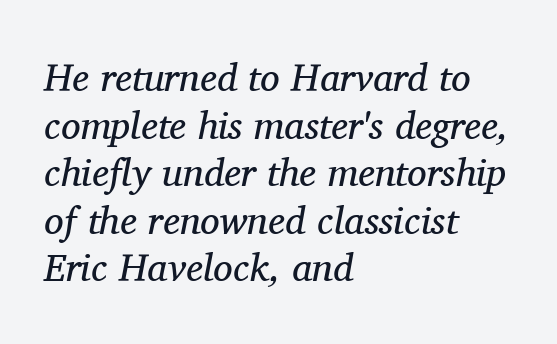
Q: Is the text bold? A: No.
Q: Is the text italic (slanted)? A: Yes, it leans right by about 11 degrees.
Q: Is the typeface a serif or a sans-serif typeface? A: Serif.
Q: Is the text underlined? A: No.
Q: How is the paragraph aligned? A: Left-aligned.
Q: Is the spacing between letters normal or unusually wide? A: Normal.
Q: Width (condensed, normal, or wide)? A: Normal.
Q: Stroke contrast? A: Medium.
Q: x-height? A: Medium.
Q: Monospaced? A: No.
